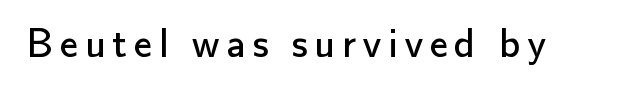
Serifs: no, the terminals of the letterforms are clean. The space directly below the letters is spotless. Do the characters align in a grid? No, the font is proportional. In terms of posture, this sample is upright.
